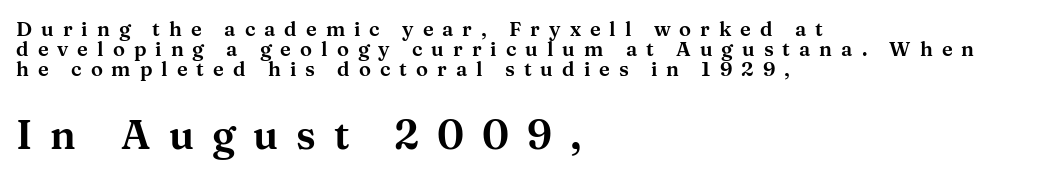
{"serif": "yes", "italic": "no", "width": "wide", "stroke_contrast": "medium", "x_height": "medium", "monospaced": "no", "underline": "no", "align": "left", "line_spacing": "tight", "line_spacing_ratio": 1.01, "letter_spacing": "wide", "letter_spacing_em": 0.45, "larger_block": "second", "size_ratio": 2.0, "glyph_px": 40}
